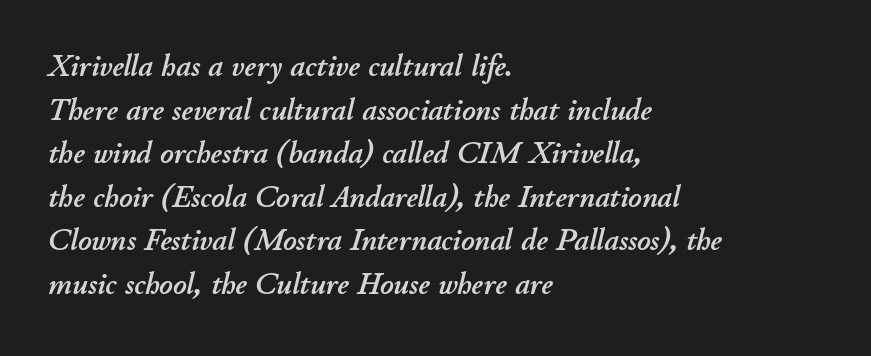
Q: Is the text italic (slanted)? A: Yes, it leans right by about 11 degrees.
Q: Is the text underlined? A: No.
Q: How is the paragraph aligned? A: Left-aligned.
Q: Is the spacing between letters normal or unusually wide? A: Normal.
Q: Is the spacing between lines tight, normal or loose? A: Normal.
Q: Width (condensed, normal, or wide)? A: Normal.
Q: Stroke contrast? A: Low.
Q: x-height? A: Small.
Q: Monospaced? A: No.
